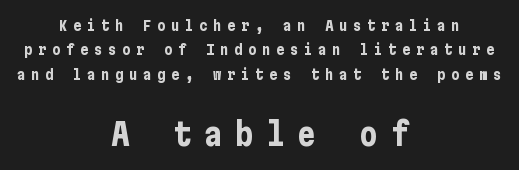
Q: Is the text bold? A: Yes.
Q: Is the text italic (slanted)? A: No, it is upright.
Q: Is the typeface a serif or a sans-serif typeface? A: Sans-serif.
Q: Is the text underlined? A: No.
Q: How is the paragraph aligned? A: Centered.
Q: Is the spacing between letters normal or unusually wide? A: Unusually wide.
Q: Which block of text is set in a larger size, the first (top) or the second (bottom)? A: The second (bottom) one.
Q: Width (condensed, normal, or wide)? A: Condensed.
Q: Stroke contrast? A: Low.
Q: x-height? A: Medium.
